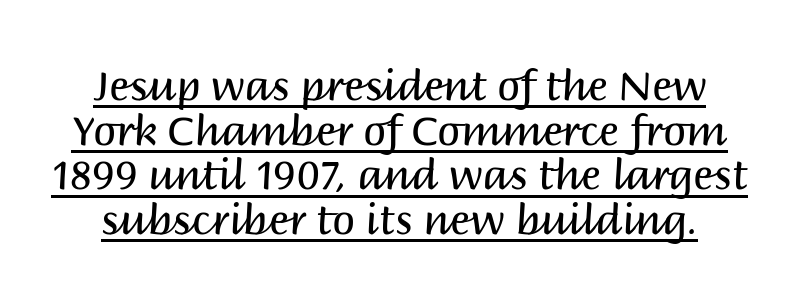
The image shows 41 px regular-weight sans-serif type; set tight line spacing (1.09x), normal letter spacing, underlined; medium stroke contrast and a large x-height.
